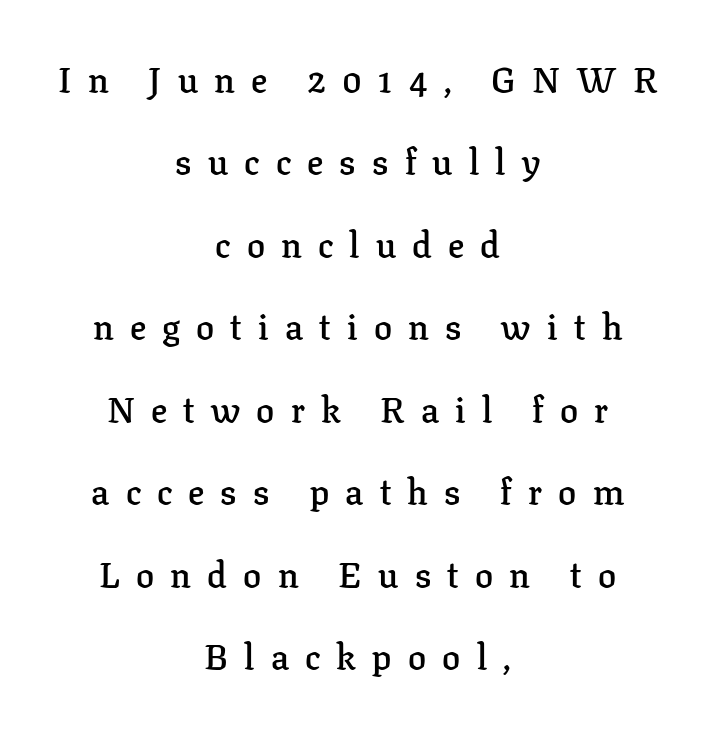
The characters look somewhat weighty, a semibold short of true bold. Glyph-to-glyph distance is far greater than everyday printed text. The passage shown is typeset with a serif family. Rows of type keep a wide berth in the vertical direction. Quick note: not italic, upright. Spacing verdict: proportional, widths tailored to each character.
